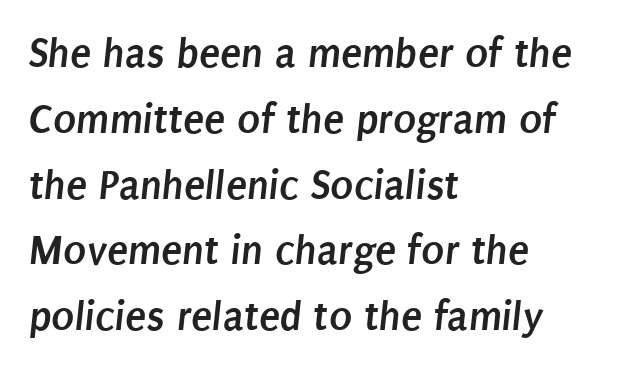
Q: Is the text bold? A: Yes.
Q: Is the typeface a serif or a sans-serif typeface? A: Sans-serif.
Q: Is the text underlined? A: No.
Q: How is the paragraph aligned? A: Left-aligned.
Q: Is the spacing between letters normal or unusually wide? A: Normal.
Q: Is the spacing between lines tight, normal or loose? A: Normal.
Q: Width (condensed, normal, or wide)? A: Condensed.
Q: Stroke contrast? A: Low.
Q: x-height? A: Large.
Q: Monospaced? A: No.
